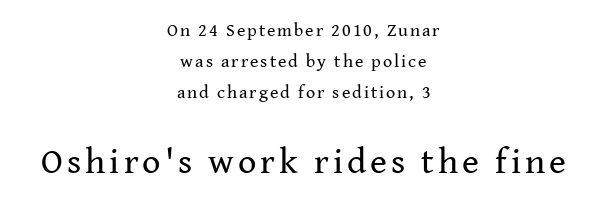
Q: Is the text bold? A: No.
Q: Is the text italic (slanted)? A: No, it is upright.
Q: Is the typeface a serif or a sans-serif typeface? A: Serif.
Q: Is the text underlined? A: No.
Q: How is the paragraph aligned? A: Centered.
Q: Which block of text is set in a larger size, the first (top) or the second (bottom)? A: The second (bottom) one.
Q: Width (condensed, normal, or wide)? A: Normal.
Q: Stroke contrast? A: Medium.
Q: x-height? A: Medium.
Q: Monospaced? A: No.
